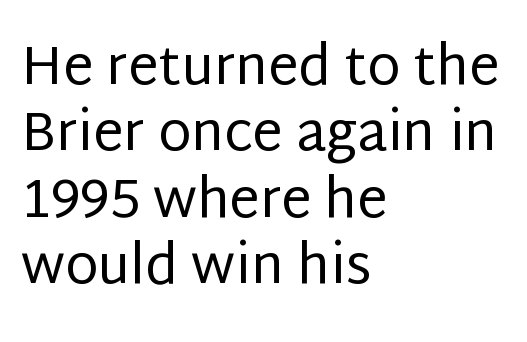
{"serif": "no", "italic": "no", "bold": "no", "weight": "regular", "width": "normal", "stroke_contrast": "low", "x_height": "large", "monospaced": "no", "underline": "no", "align": "left", "line_spacing_ratio": 1.23, "letter_spacing": "normal", "letter_spacing_em": 0.0, "glyph_px": 54}
